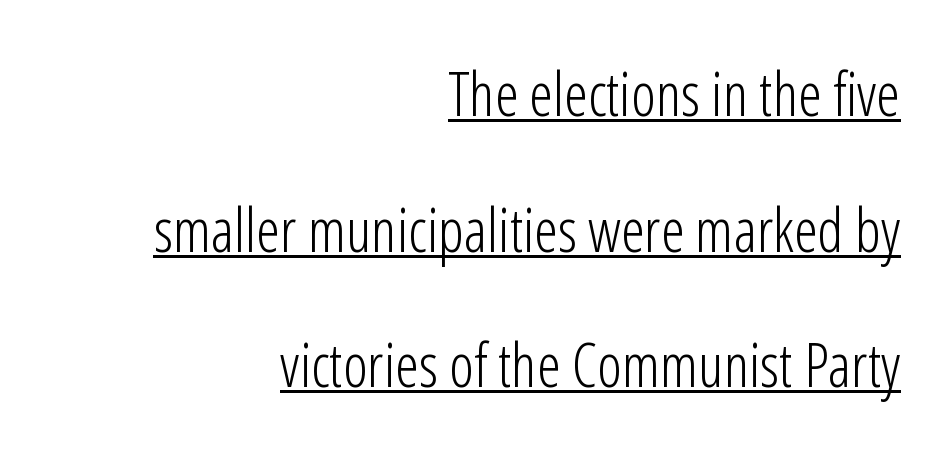
Observe the absence of serifs on each vertical stroke in this sample. Every character sits straight up, as roman type does. The paragraph has a hard right edge and a soft left edge. Caption: standard tracking, unaltered. Emphasis is given by a line drawn under the lettering.
